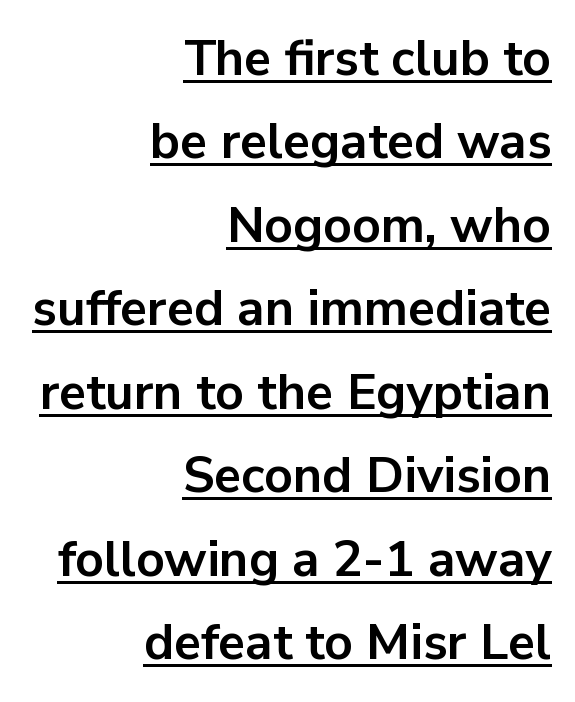
The image shows 50 px bold sans-serif type, upright; set right-aligned, normal line spacing (1.67x), normal letter spacing, underlined; low stroke contrast and a medium x-height.
